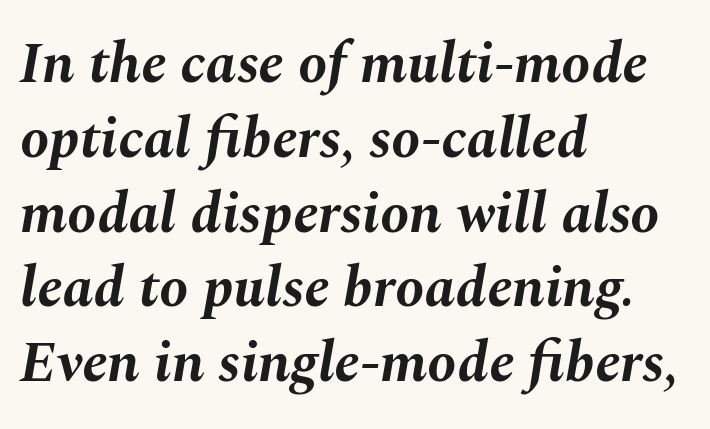
Designer's note — italics engaged. Characters follow at the spacing the type designer built in. The letters advance in unequal steps, a hallmark of proportional type. Any mark beneath the type? The region is blank.
